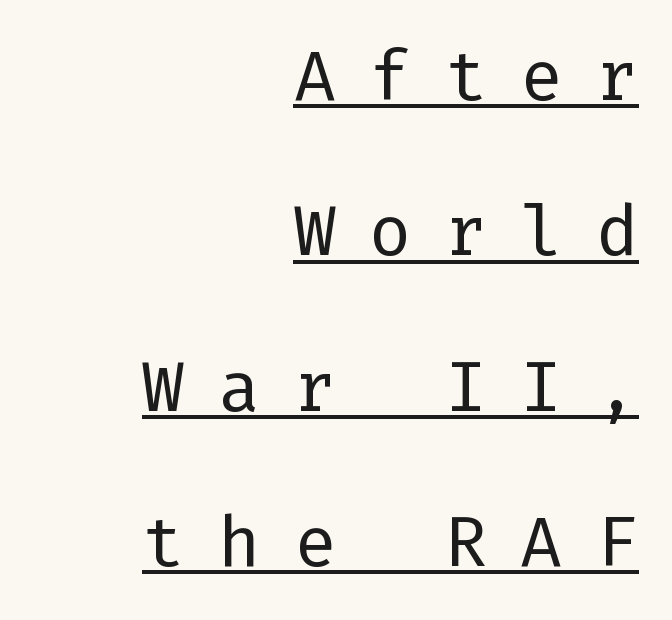
{"serif": "no", "italic": "no", "bold": "no", "weight": "regular", "width": "normal", "stroke_contrast": "low", "x_height": "medium", "underline": "yes", "align": "right", "line_spacing": "loose", "line_spacing_ratio": 2.22, "letter_spacing": "wide", "letter_spacing_em": 0.48, "glyph_px": 70}
